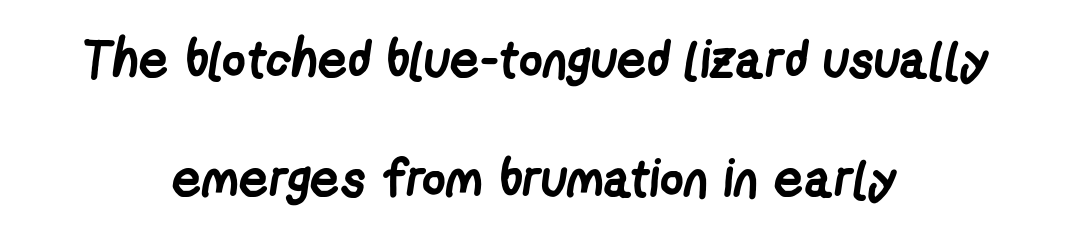
{"serif": "no", "bold": "yes", "weight": "semibold", "width": "condensed", "stroke_contrast": "low", "x_height": "medium", "monospaced": "no", "underline": "no", "align": "center", "line_spacing": "loose", "line_spacing_ratio": 2.28, "letter_spacing": "normal", "letter_spacing_em": 0.0, "glyph_px": 52}
